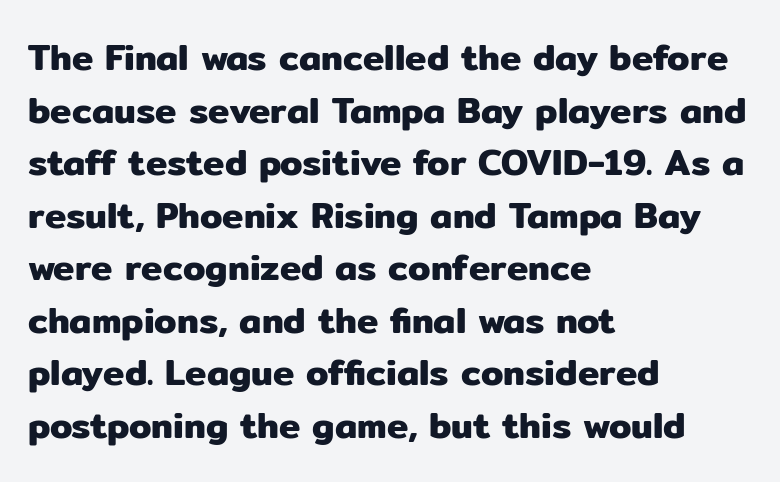
{"serif": "no", "italic": "no", "width": "normal", "stroke_contrast": "low", "x_height": "medium", "monospaced": "no", "underline": "no", "align": "left", "line_spacing": "normal", "line_spacing_ratio": 1.46, "letter_spacing": "normal", "letter_spacing_em": 0.0, "glyph_px": 36}
